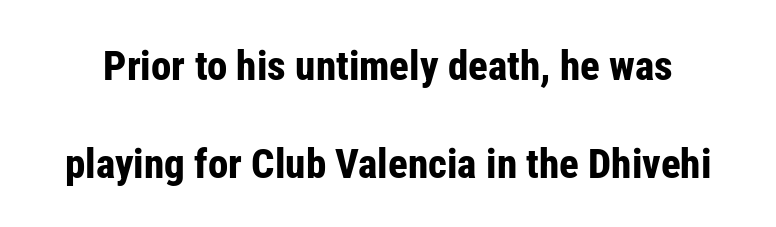
{"serif": "no", "italic": "no", "bold": "yes", "weight": "bold", "width": "condensed", "stroke_contrast": "low", "x_height": "medium", "monospaced": "no", "underline": "no", "line_spacing": "loose", "line_spacing_ratio": 2.4, "letter_spacing": "normal", "letter_spacing_em": 0.0, "glyph_px": 41}
